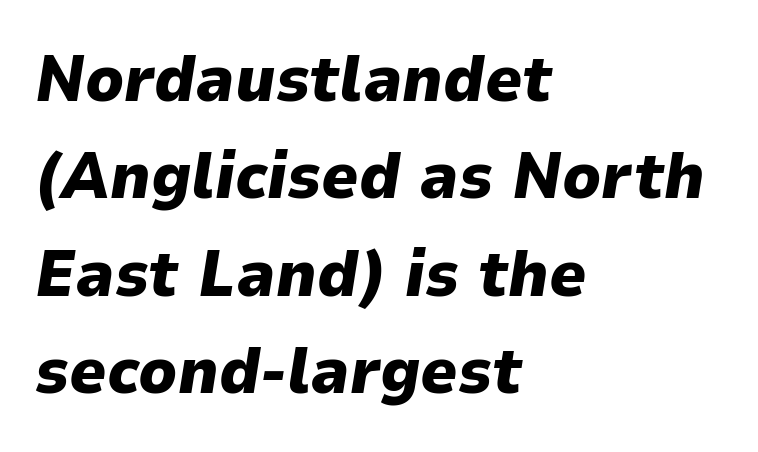
The typesetter chose a ragged-right arrangement here. Note the varied advance widths — an 'i' is clearly narrower than an 'm'. Style check: oblique. The vertical gap from one line to the next is medium. Beneath every word, the page is bare.
